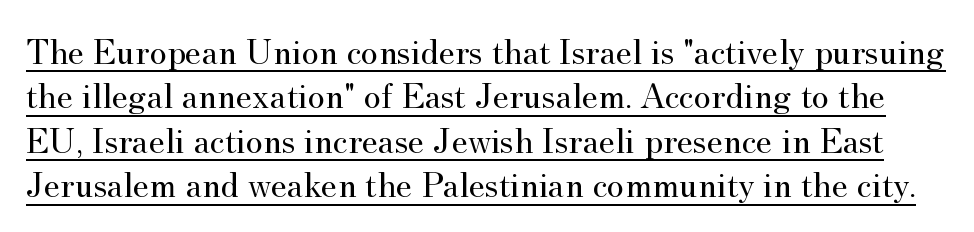
The typography opts for an upright posture over an oblique one. Varying glyph widths throughout — classic text-font behaviour. The letters look calm and open, with moderate or lighter stems. Is the letter spacing exaggerated? No — it looks like the ordinary default. A typographer would call this underscored text. The letters carry serifs — small finishing strokes at the ends of their stems.
